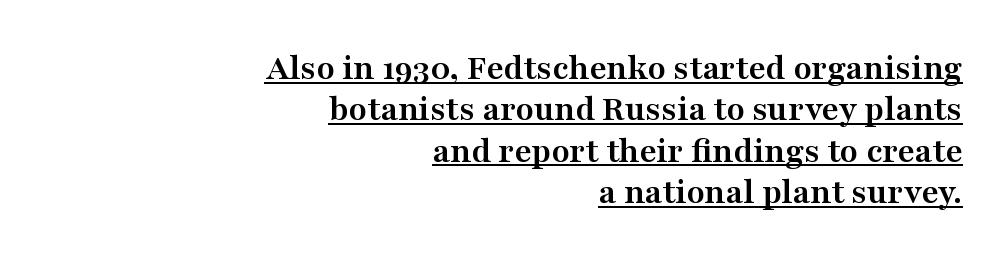
{"serif": "yes", "italic": "no", "bold": "yes", "weight": "semibold", "width": "wide", "stroke_contrast": "medium", "x_height": "medium", "monospaced": "no", "underline": "yes", "align": "right", "line_spacing": "tight", "line_spacing_ratio": 1.12, "letter_spacing": "normal", "letter_spacing_em": 0.0, "glyph_px": 37}
